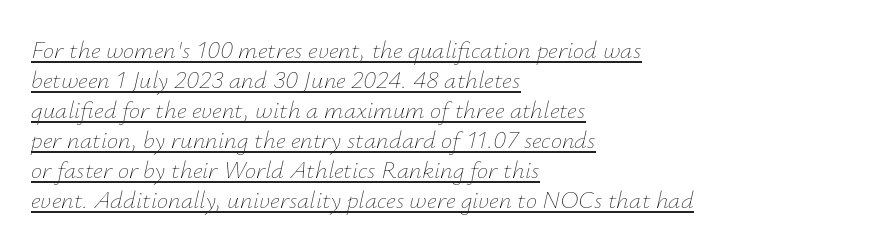
Q: Is the text bold? A: No.
Q: Is the text italic (slanted)? A: Yes, it leans right by about 12 degrees.
Q: Is the text underlined? A: Yes.
Q: How is the paragraph aligned? A: Left-aligned.
Q: Is the spacing between letters normal or unusually wide? A: Normal.
